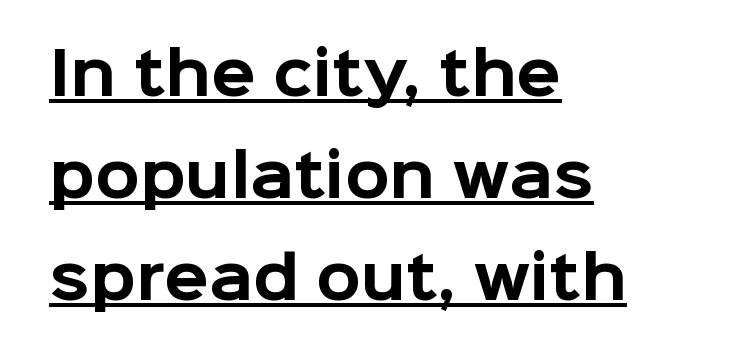
{"serif": "no", "italic": "no", "bold": "yes", "weight": "bold", "width": "normal", "stroke_contrast": "low", "x_height": "medium", "monospaced": "no", "underline": "yes", "align": "left", "line_spacing_ratio": 1.76, "letter_spacing": "normal", "letter_spacing_em": 0.0, "glyph_px": 58}
